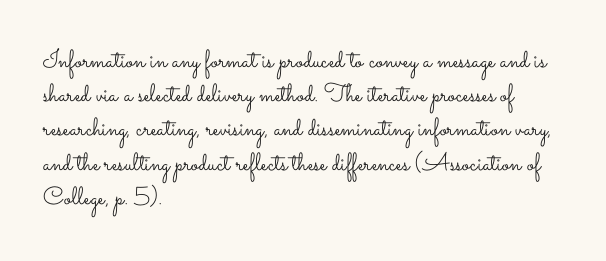
{"bold": "no", "underline": "no", "align": "left", "line_spacing": "normal", "line_spacing_ratio": 1.37, "letter_spacing": "normal", "letter_spacing_em": 0.0, "glyph_px": 25}
